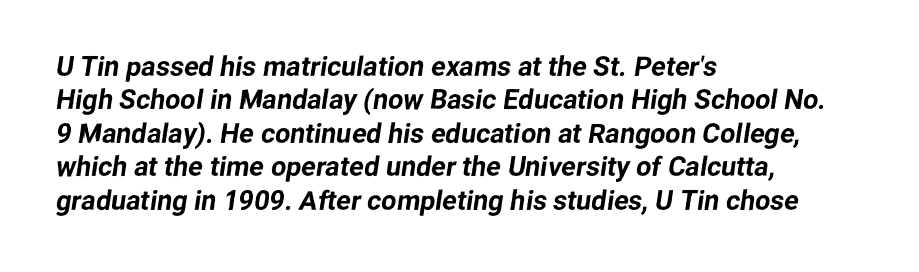
The image shows 27 px text type; set left-aligned, line spacing 1.24x, normal letter spacing, not underlined.
